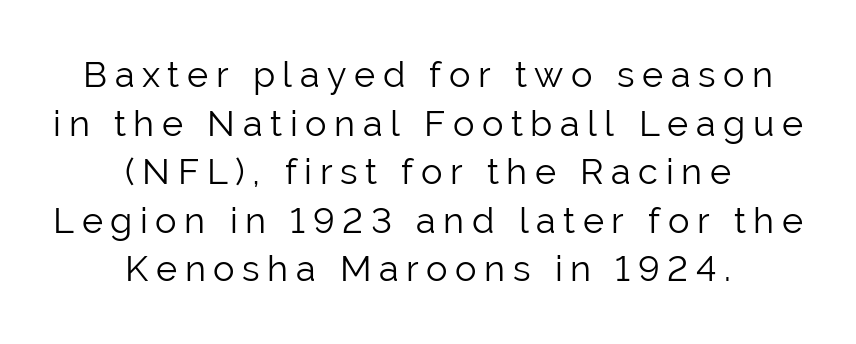
{"serif": "no", "italic": "no", "bold": "no", "weight": "light", "width": "normal", "stroke_contrast": "low", "x_height": "medium", "monospaced": "no", "underline": "no", "align": "center", "line_spacing": "normal", "line_spacing_ratio": 1.35, "letter_spacing": "wide", "letter_spacing_em": 0.21, "glyph_px": 36}
